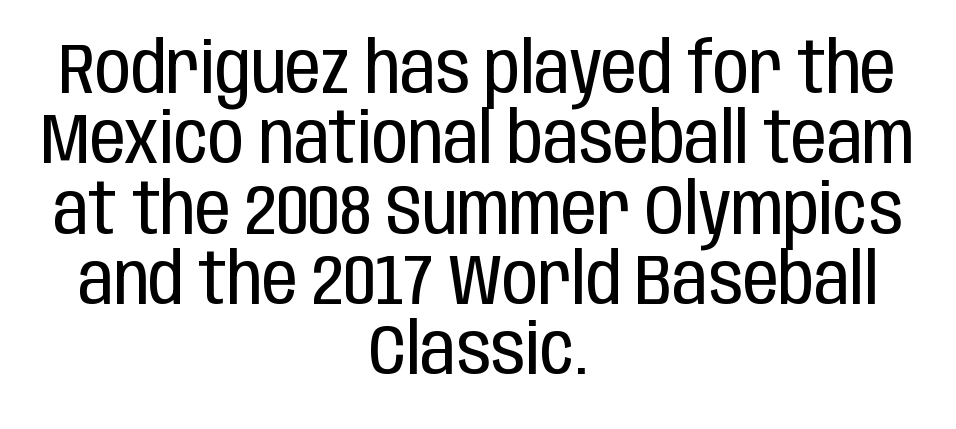
Q: Is the text bold? A: No.
Q: Is the text italic (slanted)? A: No, it is upright.
Q: Is the typeface a serif or a sans-serif typeface? A: Sans-serif.
Q: Is the text underlined? A: No.
Q: How is the paragraph aligned? A: Centered.
Q: Is the spacing between letters normal or unusually wide? A: Normal.
Q: Is the spacing between lines tight, normal or loose? A: Tight.
Q: Width (condensed, normal, or wide)? A: Condensed.
Q: Stroke contrast? A: Low.
Q: x-height? A: Large.
Q: Monospaced? A: No.
